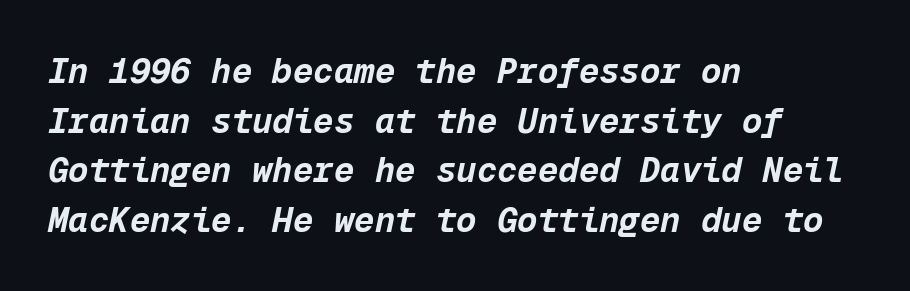
Q: Is the text bold? A: Yes.
Q: Is the text italic (slanted)? A: Yes, it leans right by about 12 degrees.
Q: Is the text underlined? A: No.
Q: How is the paragraph aligned? A: Left-aligned.
Q: Is the spacing between letters normal or unusually wide? A: Normal.
Q: Is the spacing between lines tight, normal or loose? A: Normal.
Q: Width (condensed, normal, or wide)? A: Normal.
Q: Stroke contrast? A: Low.
Q: x-height? A: Medium.
Q: Monospaced? A: Yes.
